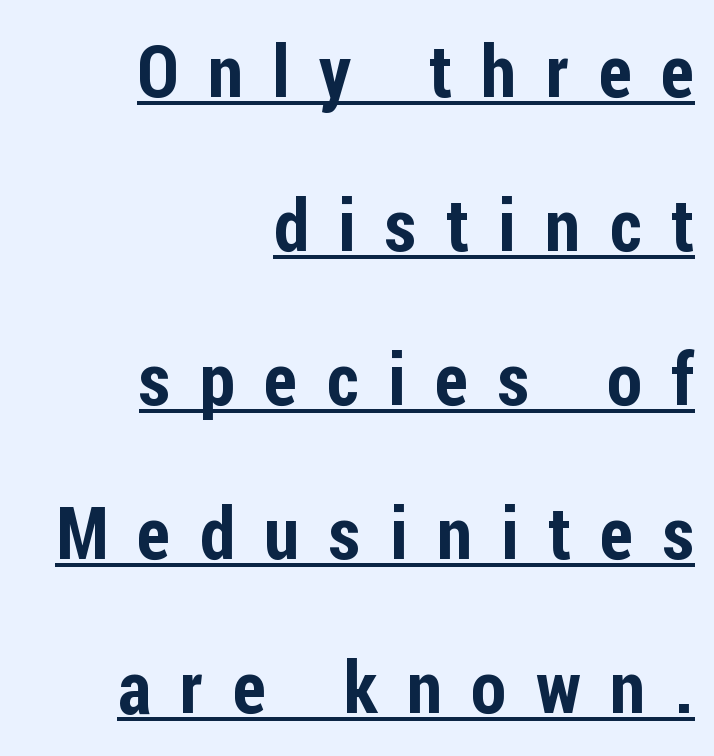
Q: Is the text italic (slanted)? A: No, it is upright.
Q: Is the typeface a serif or a sans-serif typeface? A: Sans-serif.
Q: Is the text underlined? A: Yes.
Q: How is the paragraph aligned? A: Right-aligned.
Q: Is the spacing between letters normal or unusually wide? A: Unusually wide.
Q: Is the spacing between lines tight, normal or loose? A: Loose.
Q: Width (condensed, normal, or wide)? A: Condensed.
Q: Stroke contrast? A: Low.
Q: x-height? A: Medium.
Q: Monospaced? A: No.
